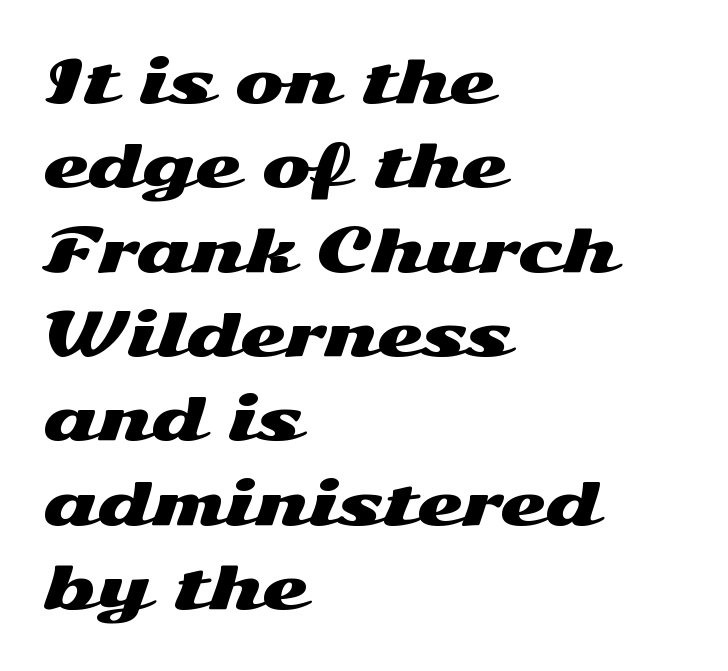
Q: Is the text italic (slanted)? A: Yes.
Q: Is the typeface a serif or a sans-serif typeface? A: Sans-serif.
Q: Is the text underlined? A: No.
Q: How is the paragraph aligned? A: Left-aligned.
Q: Is the spacing between letters normal or unusually wide? A: Normal.
Q: Is the spacing between lines tight, normal or loose? A: Normal.
Q: Width (condensed, normal, or wide)? A: Wide.
Q: Stroke contrast? A: Medium.
Q: x-height? A: Medium.
Q: Monospaced? A: No.
